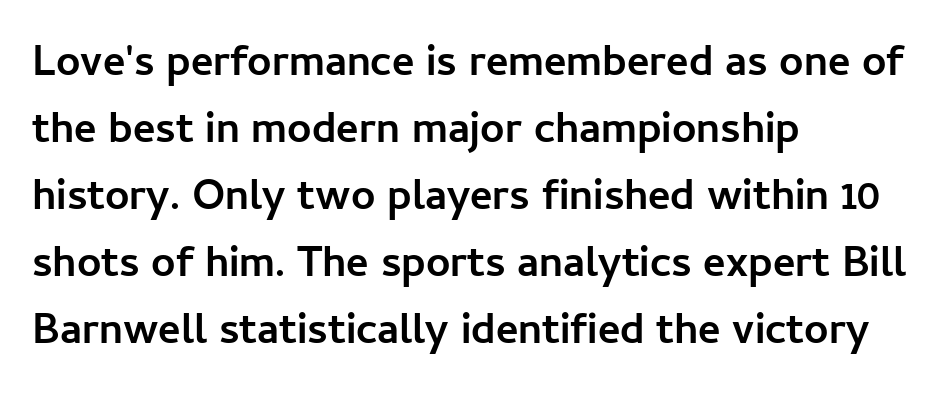
Left-aligned paragraph, ragged on the right. Plenty of ink on the page — the face is bold. These lines are composed in type without serifs. Looks like regular typesetting: each glyph gets only the width it needs.
